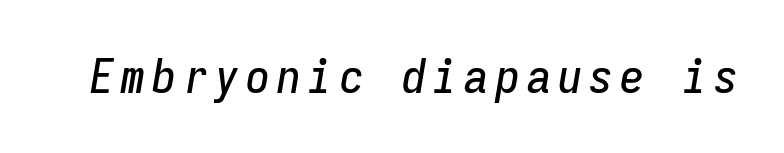
{"italic": "yes", "lean": "right", "slant_degrees": 9, "width": "condensed", "stroke_contrast": "low", "x_height": "medium", "monospaced": "yes", "underline": "no", "glyph_px": 48}
